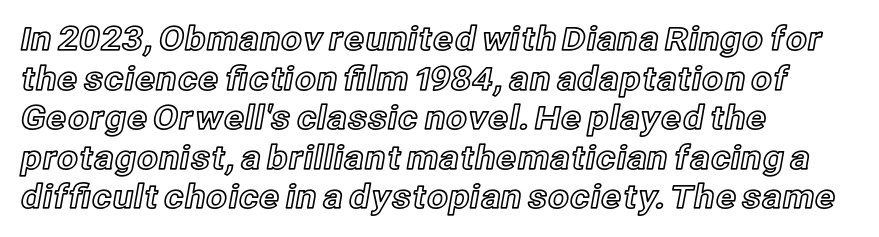
{"width": "normal", "x_height": "medium", "monospaced": "no", "underline": "no", "align": "left", "line_spacing_ratio": 1.2, "letter_spacing": "normal", "letter_spacing_em": 0.0, "glyph_px": 33}
